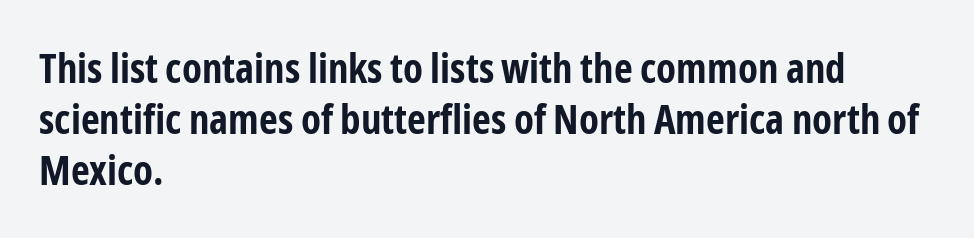
The image shows 41 px bold, condensed sans-serif type, upright; set left-aligned, normal line spacing (1.25x), normal letter spacing, not underlined; low stroke contrast and a medium x-height.
